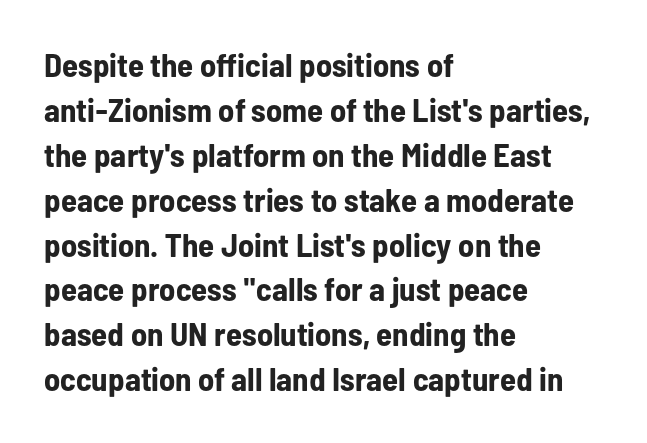
Quick note: underline off. Weight: bold. Here the designer chose a conventional face with non-uniform glyph widths. The lines are quadded left. The lettering stays uniformly vertical, giving the passage a roman look. The rendering shows plain stroke endings on the letterforms — a sans-serif design.
